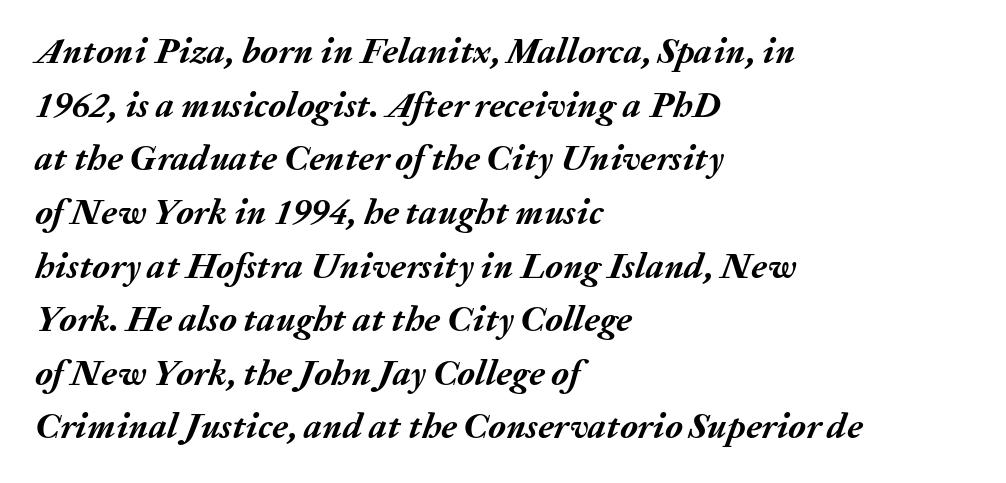
The glyphs look as if they've been sheared to an angle. Glance below the letters and you will spot only blank space. Look at the stroke-to-counter ratio: heavy, a bold. Characters follow at the spacing the type designer built in. The letters advance in unequal steps, a hallmark of proportional type.
